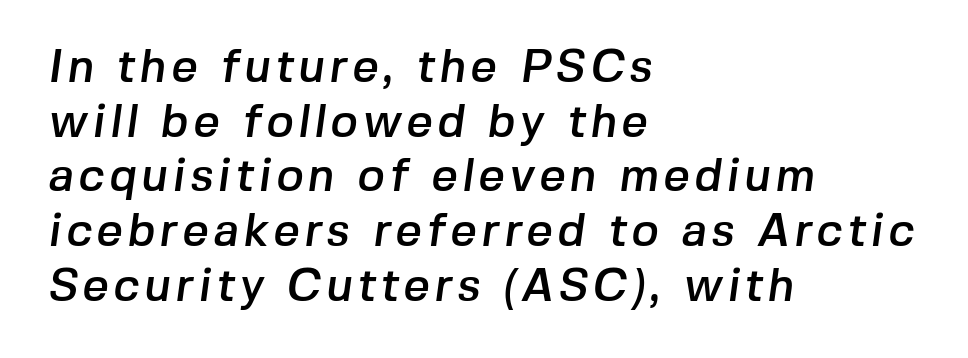
Line beginnings align vertically; line endings do not. The designer went with a sans here, leaving each stem footless. The face used here is proportionally spaced, like ordinary book or web type. Descender tails drop into unmarked territory.
